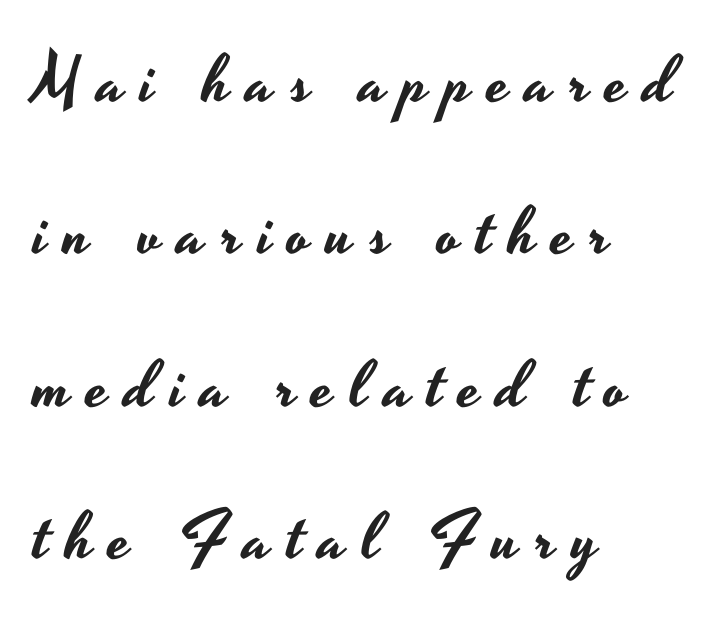
Caption: expanded tracking, letters set apart. Do the characters align in a grid? No, the font is proportional. Interline gaps are noticeably wide in this sample. The paragraph has a hard left edge and a soft right edge.
